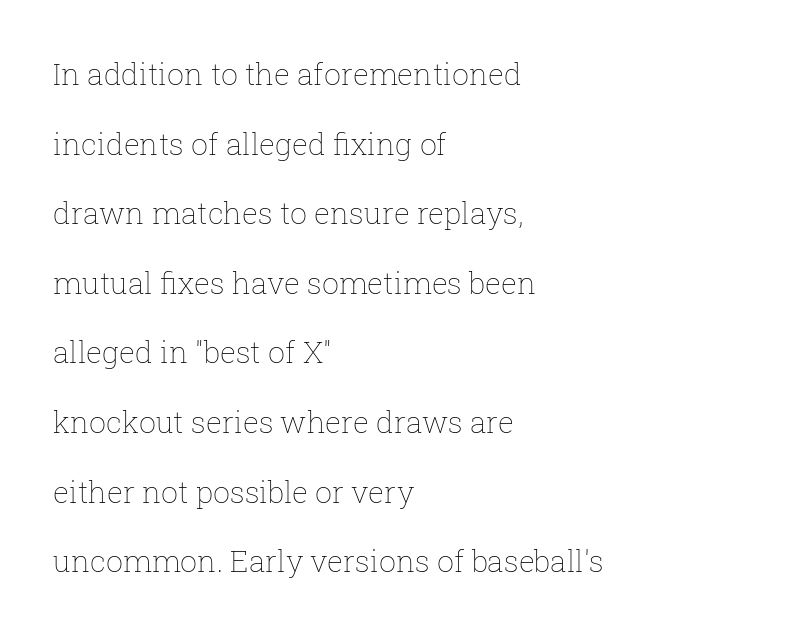
Q: Is the text bold? A: No.
Q: Is the text italic (slanted)? A: No, it is upright.
Q: Is the text underlined? A: No.
Q: How is the paragraph aligned? A: Left-aligned.
Q: Is the spacing between letters normal or unusually wide? A: Normal.
Q: Is the spacing between lines tight, normal or loose? A: Loose.
Q: Width (condensed, normal, or wide)? A: Normal.
Q: Stroke contrast? A: Low.
Q: x-height? A: Medium.
Q: Monospaced? A: No.
